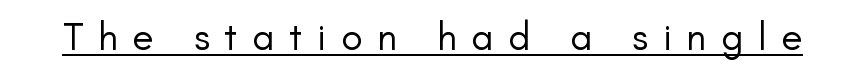
The image shows 39 px regular-weight sans-serif type, upright; set unusually wide letter spacing (+0.38 em), underlined; low stroke contrast and a small x-height.
